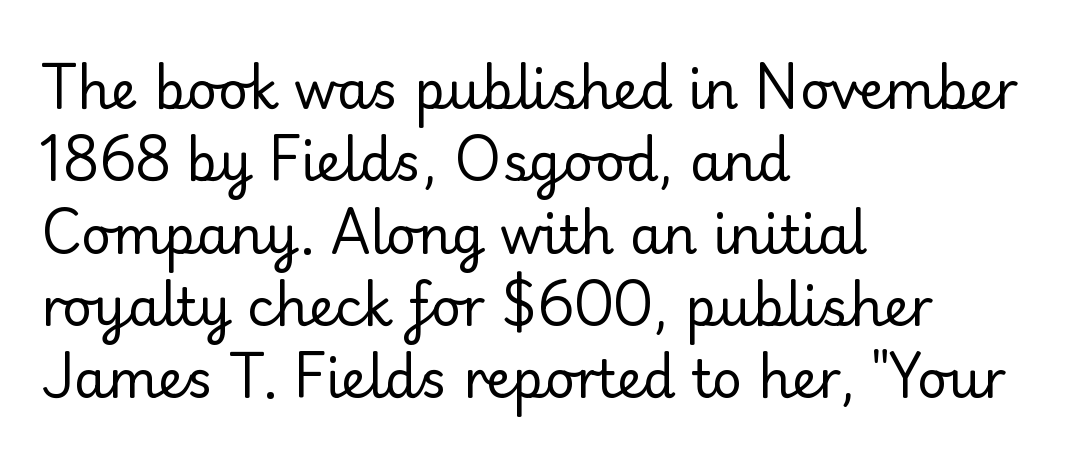
{"serif": "yes", "italic": "no", "bold": "no", "weight": "regular", "width": "normal", "stroke_contrast": "low", "x_height": "small", "monospaced": "no", "underline": "no", "align": "left", "line_spacing": "normal", "line_spacing_ratio": 1.39, "letter_spacing": "normal", "letter_spacing_em": 0.0, "glyph_px": 52}
